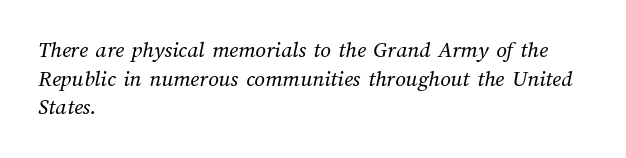
The image shows 23 px text type; set left-aligned, line spacing 1.24x, normal letter spacing, not underlined.
